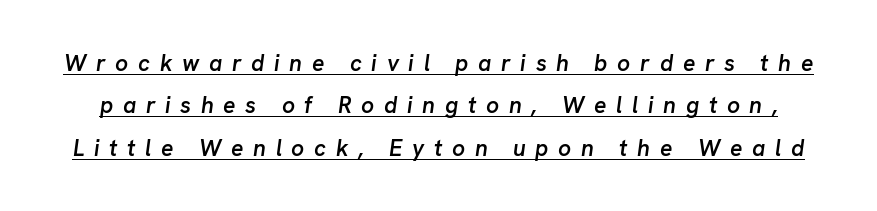
The image shows 23 px text type, italic (leaning right); set line spacing 1.84x, unusually wide letter spacing (+0.42 em), underlined.
